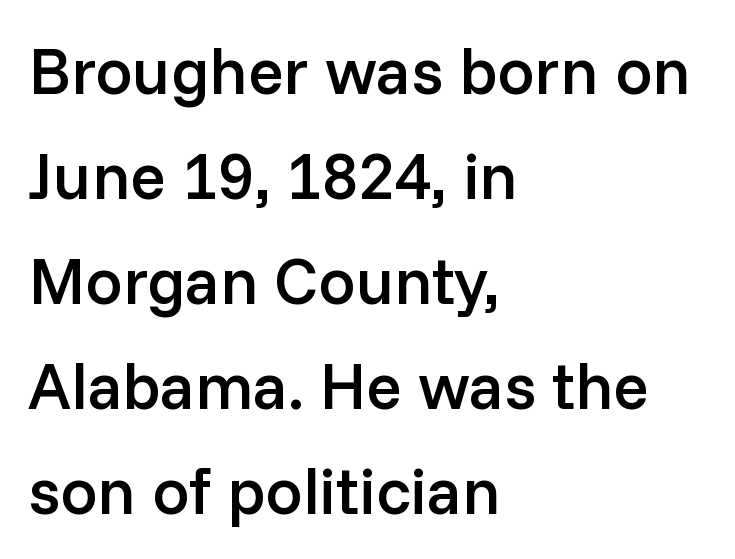
The image shows 66 px semibold sans-serif type, upright; set left-aligned, normal line spacing (1.59x), normal letter spacing, not underlined; low stroke contrast and a medium x-height.
